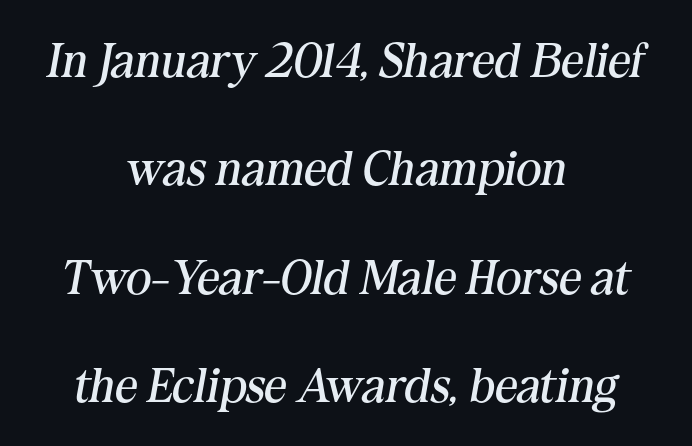
{"serif": "yes", "italic": "yes", "lean": "right", "slant_degrees": 10, "bold": "no", "weight": "regular", "width": "normal", "stroke_contrast": "medium", "x_height": "medium", "monospaced": "no", "underline": "no", "align": "center", "line_spacing": "loose", "line_spacing_ratio": 2.21, "letter_spacing": "normal", "letter_spacing_em": 0.0, "glyph_px": 49}
